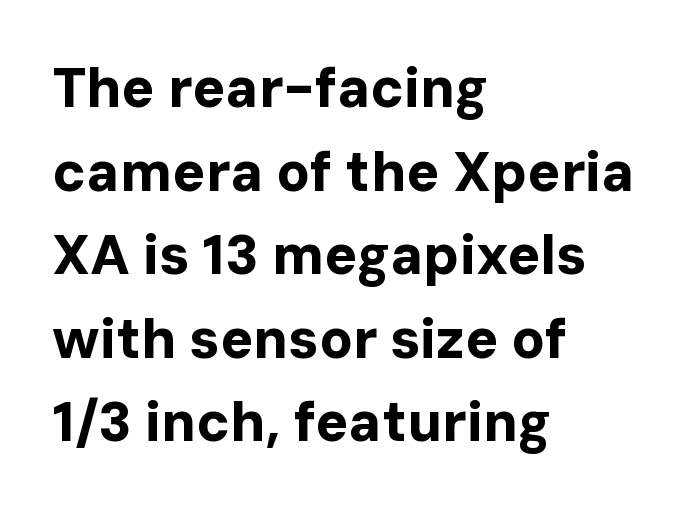
The image shows 55 px bold sans-serif type, upright; set left-aligned, normal line spacing (1.52x), normal letter spacing, not underlined; low stroke contrast and a medium x-height.
